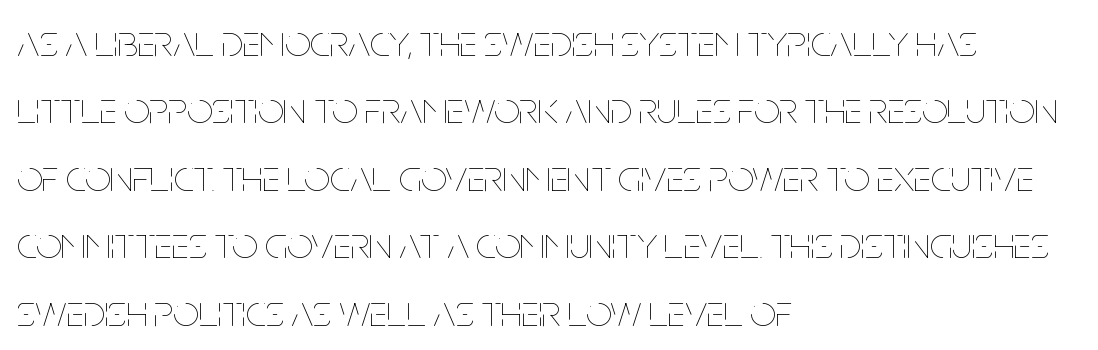
Q: Is the text bold? A: No.
Q: Is the text italic (slanted)? A: No, it is upright.
Q: Is the text underlined? A: No.
Q: How is the paragraph aligned? A: Left-aligned.
Q: Is the spacing between letters normal or unusually wide? A: Normal.
Q: Is the spacing between lines tight, normal or loose? A: Normal.
Q: Width (condensed, normal, or wide)? A: Condensed.
Q: Stroke contrast? A: Low.
Q: x-height? A: Large.
Q: Monospaced? A: No.
